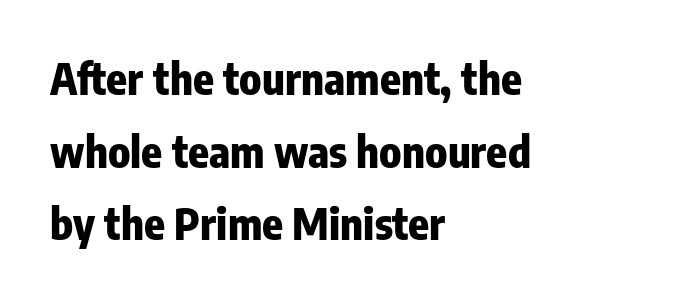
{"serif": "no", "italic": "no", "bold": "yes", "weight": "heavy", "width": "condensed", "stroke_contrast": "low", "x_height": "medium", "monospaced": "no", "underline": "no", "align": "left", "line_spacing": "normal", "line_spacing_ratio": 1.69, "letter_spacing": "normal", "letter_spacing_em": 0.0, "glyph_px": 43}
